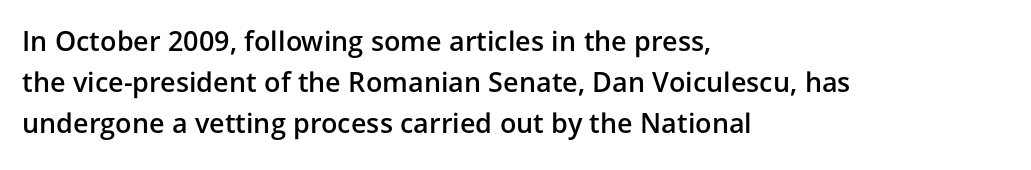
The image shows 27 px text type, upright; set left-aligned, normal line spacing (1.52x), normal letter spacing, not underlined.
